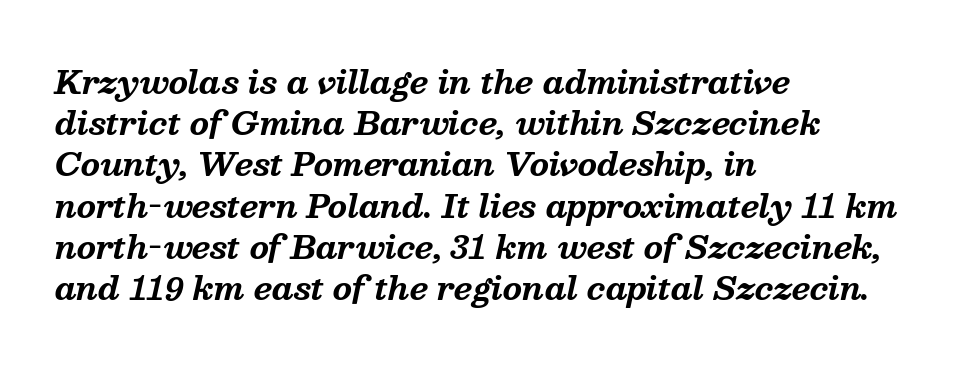
{"serif": "yes", "italic": "yes", "lean": "right", "slant_degrees": 13, "bold": "yes", "weight": "bold", "width": "normal", "stroke_contrast": "medium", "x_height": "medium", "monospaced": "no", "underline": "no", "align": "left", "line_spacing": "normal", "line_spacing_ratio": 1.33, "letter_spacing": "normal", "letter_spacing_em": 0.0, "glyph_px": 31}
